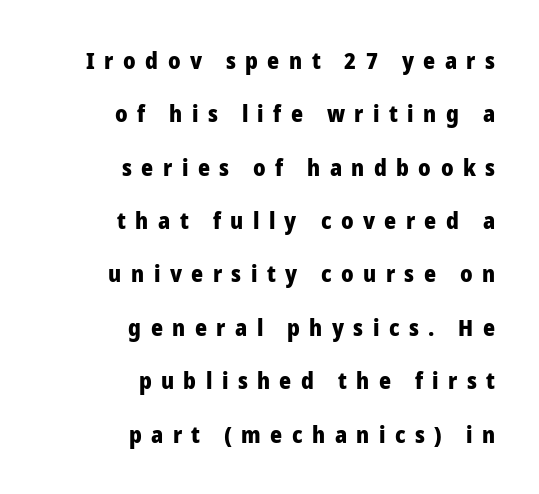
Q: Is the text bold? A: Yes.
Q: Is the text italic (slanted)? A: No, it is upright.
Q: Is the text underlined? A: No.
Q: How is the paragraph aligned? A: Right-aligned.
Q: Is the spacing between letters normal or unusually wide? A: Unusually wide.
Q: Is the spacing between lines tight, normal or loose? A: Loose.
